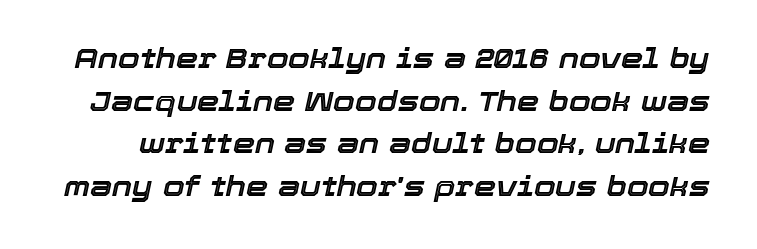
Think of a printed novel: that variable character pitch is what you see here. Leading: standard. The rendering keeps characters at their native spacing. Style check: oblique. Clear beneath every line of the passage.
